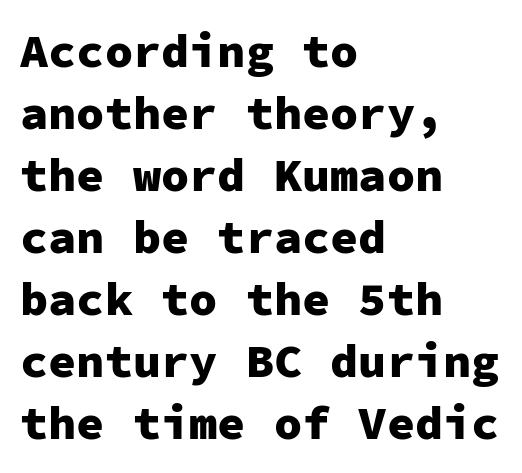
{"serif": "no", "italic": "no", "bold": "yes", "weight": "heavy", "width": "normal", "stroke_contrast": "low", "x_height": "medium", "monospaced": "yes", "underline": "no", "align": "left", "line_spacing": "normal", "line_spacing_ratio": 1.32, "letter_spacing": "normal", "letter_spacing_em": 0.0, "glyph_px": 47}
